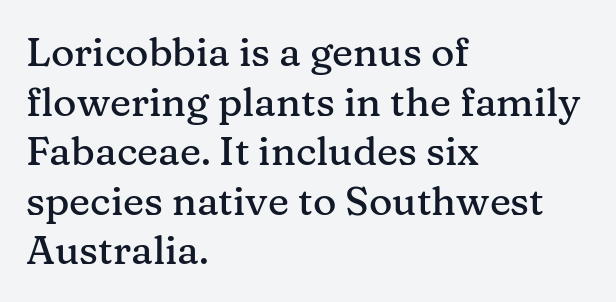
The image shows 40 px serif type, upright; set left-aligned, line spacing 1.24x, normal letter spacing, not underlined; medium stroke contrast and a medium x-height.
